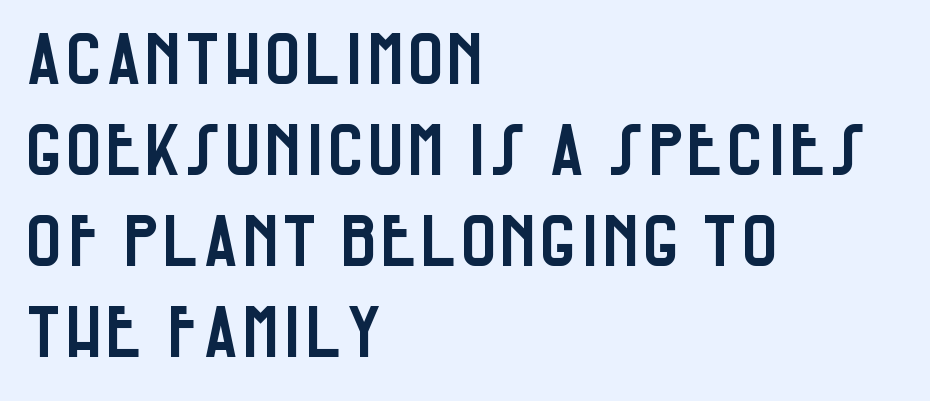
One-word summary of the alignment: left. Examine the stroke ends and you'll find no serifs. The space beneath each line is pristine and unruled. The space between consecutive lines is moderate. The type sits square on the baseline with zero lean. This sample has the flowing, uneven cadence of proportional lettering.
